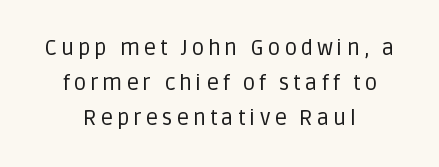
The image shows 22 px text type, upright; set centered, normal line spacing (1.6x), not underlined.
